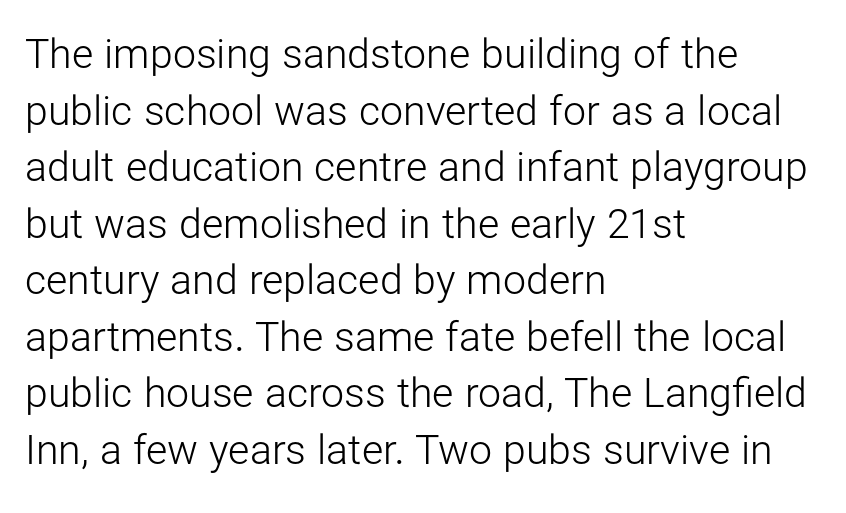
The image shows 41 px light sans-serif type, upright; set left-aligned, normal line spacing (1.38x), normal letter spacing, not underlined; low stroke contrast and a medium x-height.
